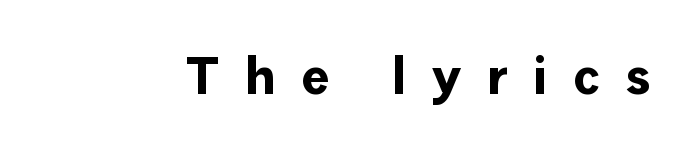
The image shows 52 px bold sans-serif type, upright; set unusually wide letter spacing (+0.49 em), not underlined; low stroke contrast and a medium x-height.
